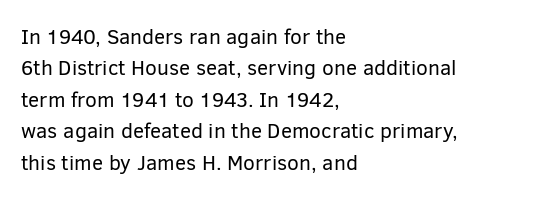
{"italic": "no", "bold": "no", "underline": "no", "align": "left", "line_spacing": "normal", "line_spacing_ratio": 1.5, "letter_spacing": "normal", "letter_spacing_em": 0.0, "glyph_px": 21}
